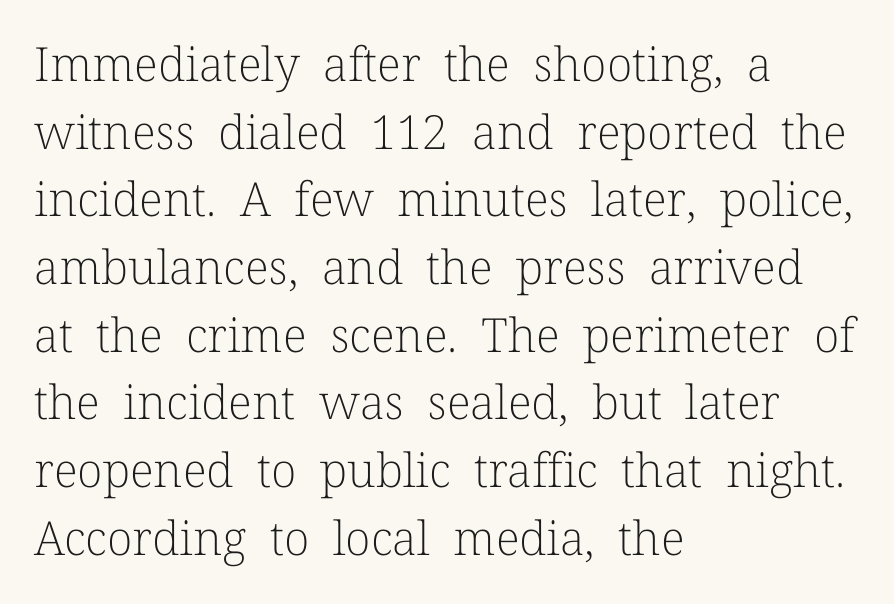
{"serif": "yes", "italic": "no", "bold": "no", "weight": "light", "width": "normal", "stroke_contrast": "low", "x_height": "medium", "monospaced": "no", "underline": "no", "align": "left", "line_spacing": "normal", "line_spacing_ratio": 1.44, "letter_spacing": "normal", "letter_spacing_em": 0.0, "glyph_px": 47}
